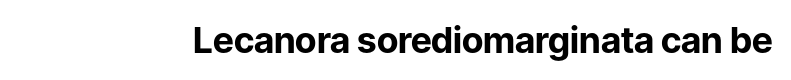
This sample uses plain, unmodified letter spacing. Examine the stroke ends and you'll find no serifs. Spacing verdict: proportional, widths tailored to each character. The specimen reads as upright at a glance.
